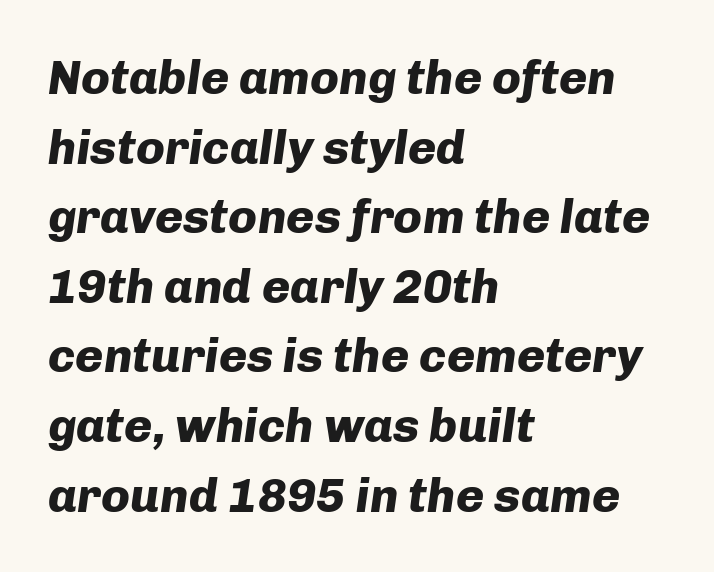
You could not count columns in this text — the font is proportionally spaced. The space directly below the letters is spotless. The gaps between neighbouring characters are ordinary and unremarkable. The lines are quadded left. On the weight axis this lands at bold, roughly 700.
